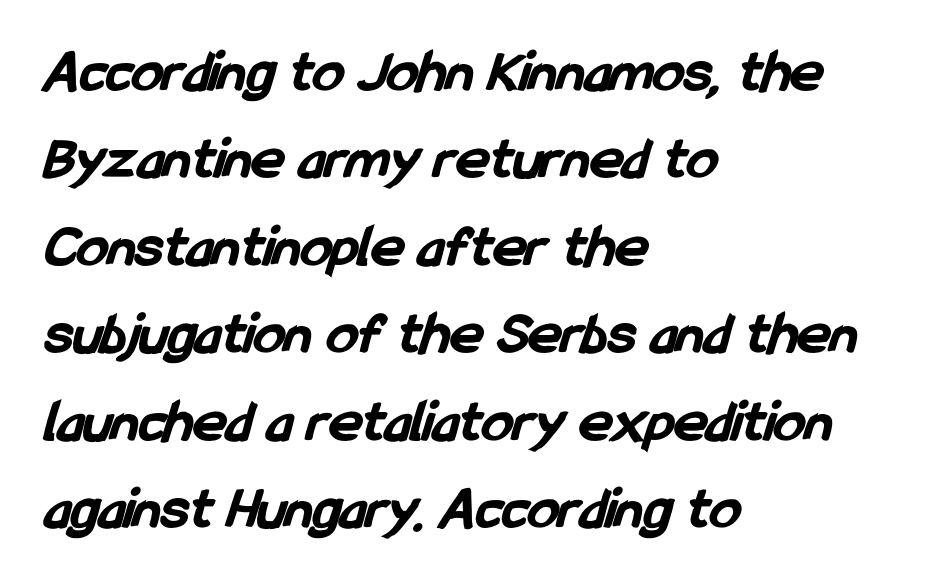
The image shows 62 px bold, condensed sans-serif type; set left-aligned, normal line spacing (1.41x), normal letter spacing, not underlined; low stroke contrast and a medium x-height.
